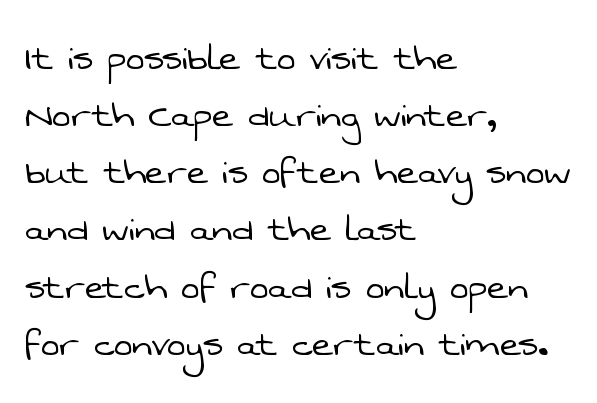
{"serif": "no", "bold": "no", "weight": "light", "width": "normal", "stroke_contrast": "low", "x_height": "medium", "monospaced": "no", "underline": "no", "align": "left", "line_spacing": "normal", "line_spacing_ratio": 1.27, "letter_spacing": "normal", "letter_spacing_em": 0.0, "glyph_px": 45}
